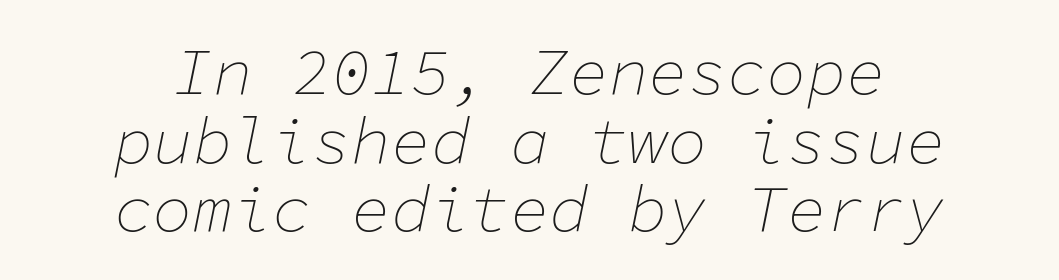
The image shows 66 px thin type, italic (leaning right), monospaced; set centered, tight line spacing (1.04x), normal letter spacing, not underlined; low stroke contrast and a medium x-height.
